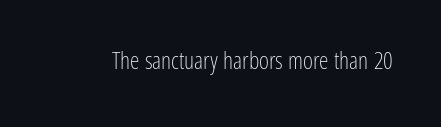
The image shows 24 px text type, upright; set normal letter spacing, not underlined.
